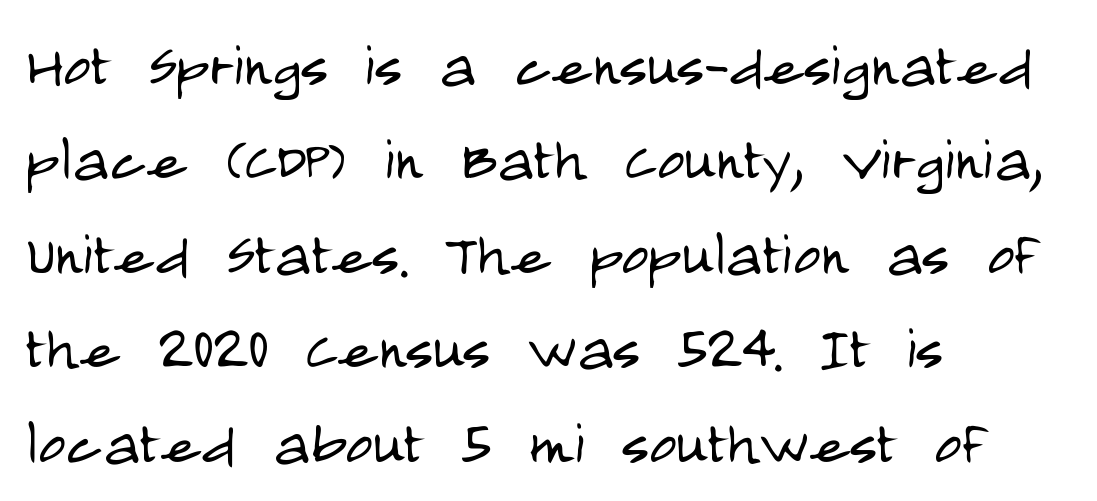
Q: Is the text bold? A: No.
Q: Is the text italic (slanted)? A: No, it is upright.
Q: Is the typeface a serif or a sans-serif typeface? A: Sans-serif.
Q: Is the text underlined? A: No.
Q: How is the paragraph aligned? A: Left-aligned.
Q: Is the spacing between letters normal or unusually wide? A: Normal.
Q: Is the spacing between lines tight, normal or loose? A: Normal.
Q: Width (condensed, normal, or wide)? A: Condensed.
Q: Stroke contrast? A: Low.
Q: x-height? A: Large.
Q: Monospaced? A: No.
